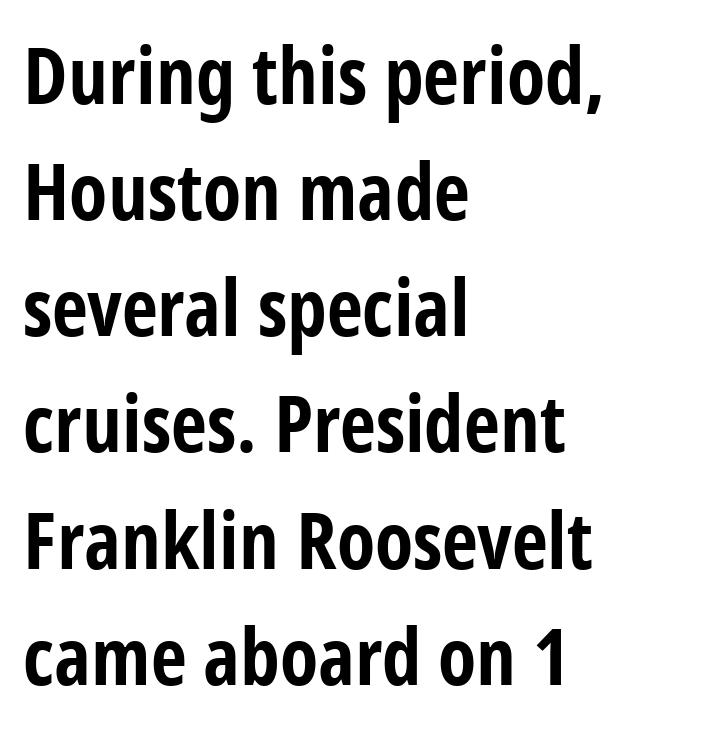
Honestly, there is no underline to notice here at all. Typographically, this falls in the sans-serif category. Note the varied advance widths — an 'i' is clearly narrower than an 'm'. Every character sits straight up, as roman type does. The lines are quadded left. Baseline-to-baseline distance is the conventional proportion of letter height.
